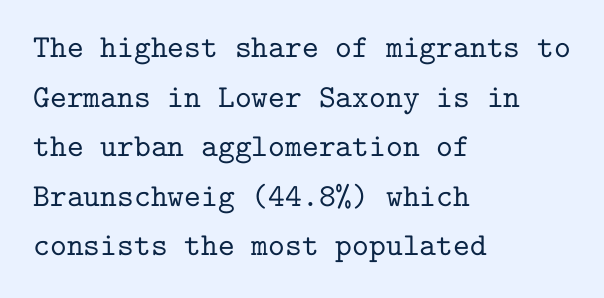
{"serif": "yes", "italic": "no", "width": "normal", "stroke_contrast": "low", "x_height": "medium", "monospaced": "yes", "underline": "no", "align": "left", "line_spacing": "normal", "line_spacing_ratio": 1.55, "letter_spacing": "normal", "letter_spacing_em": 0.0, "glyph_px": 32}
